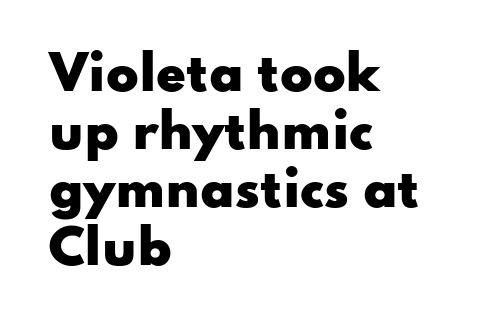
{"serif": "no", "italic": "no", "bold": "yes", "weight": "heavy", "width": "wide", "stroke_contrast": "low", "x_height": "small", "monospaced": "no", "underline": "no", "align": "left", "line_spacing_ratio": 1.21, "letter_spacing": "normal", "letter_spacing_em": 0.0, "glyph_px": 48}
